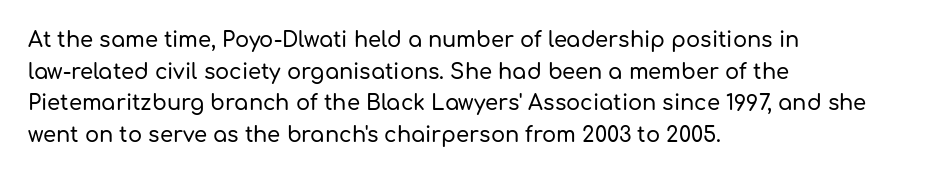
The image shows 21 px text type, upright; set left-aligned, normal line spacing (1.51x), normal letter spacing, not underlined.
